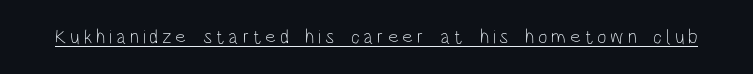
Q: Is the text bold? A: No.
Q: Is the text italic (slanted)? A: No, it is upright.
Q: Is the text underlined? A: Yes.
